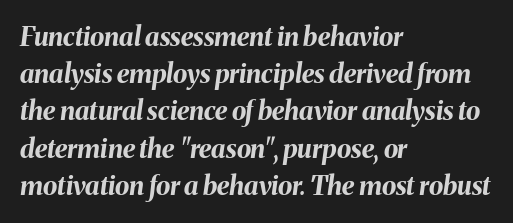
The image shows 26 px bold type, italic (leaning right); set left-aligned, normal line spacing (1.43x), normal letter spacing, not underlined.
